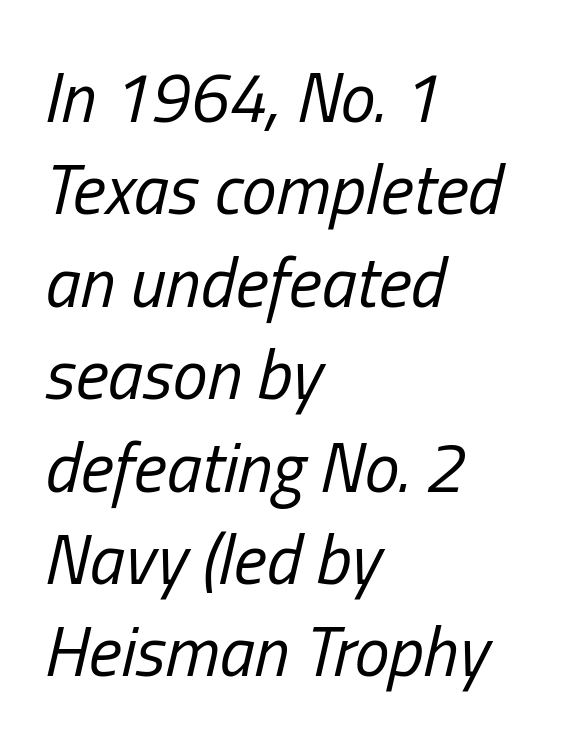
This sample has the flowing, uneven cadence of proportional lettering. Slant detected: the letters are inclined. Students, observe: this is what conventionally led text looks like. Weight: regular or lighter. How are the letters spaced? Ordinarily, with no added tracking.
